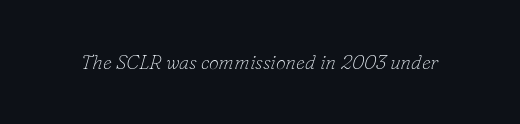
The image shows 20 px text type, italic (leaning right); set normal letter spacing, not underlined.
